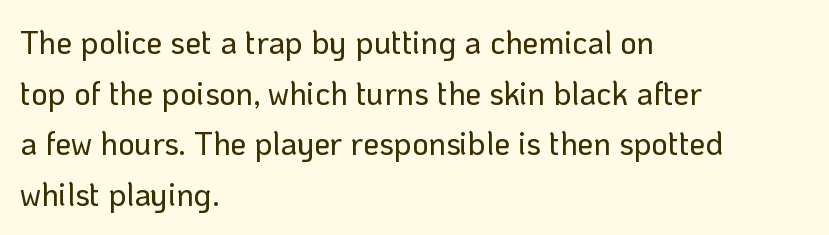
It's the straight-up-and-down kind of type. This sample uses a sans-serif face. Each letter keeps its own natural width here, so spacing adapts to shape. Layout note: lines flush left. The tracking reads as untouched default to a designer's eye. Is there much room between lines? A standard amount, neither cramped nor airy.
